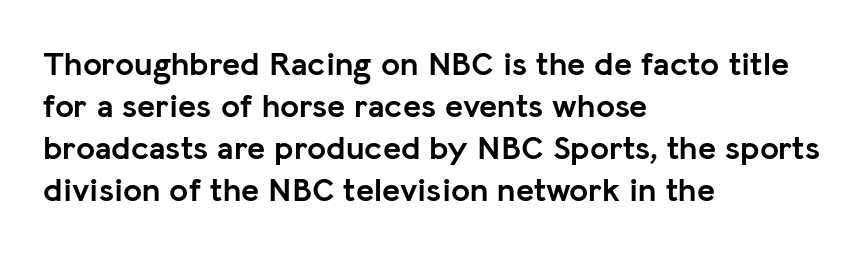
Q: Is the text bold? A: Yes.
Q: Is the text italic (slanted)? A: No, it is upright.
Q: Is the typeface a serif or a sans-serif typeface? A: Sans-serif.
Q: Is the text underlined? A: No.
Q: How is the paragraph aligned? A: Left-aligned.
Q: Is the spacing between letters normal or unusually wide? A: Normal.
Q: Width (condensed, normal, or wide)? A: Normal.
Q: Stroke contrast? A: Low.
Q: x-height? A: Medium.
Q: Monospaced? A: No.
